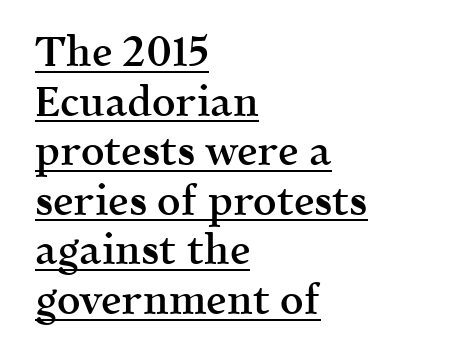
In terms of weight, the rendering is demibold, just under bold. This is the regular roman posture of the typeface. The horizontal fit of the characters is conventional and even. The glyphs in this specimen are seriffed.
